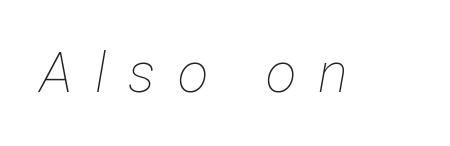
{"italic": "yes", "lean": "right", "slant_degrees": 12, "bold": "no", "weight": "thin", "width": "condensed", "stroke_contrast": "low", "x_height": "medium", "monospaced": "no", "underline": "no", "letter_spacing": "wide", "letter_spacing_em": 0.4, "glyph_px": 56}
